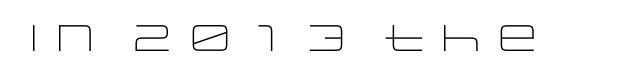
The image shows 37 px light, wide sans-serif type, upright; set normal letter spacing, not underlined; low stroke contrast and a large x-height.
